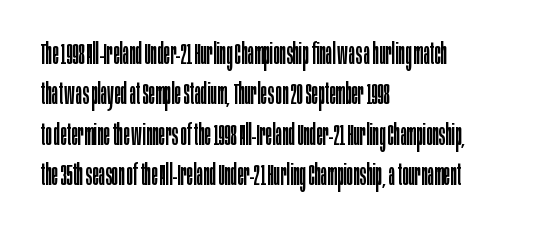
Q: Is the text bold? A: No.
Q: Is the text italic (slanted)? A: No, it is upright.
Q: Is the typeface a serif or a sans-serif typeface? A: Sans-serif.
Q: Is the text underlined? A: No.
Q: How is the paragraph aligned? A: Left-aligned.
Q: Is the spacing between letters normal or unusually wide? A: Normal.
Q: Is the spacing between lines tight, normal or loose? A: Normal.
Q: Width (condensed, normal, or wide)? A: Condensed.
Q: Stroke contrast? A: Low.
Q: x-height? A: Large.
Q: Monospaced? A: No.
